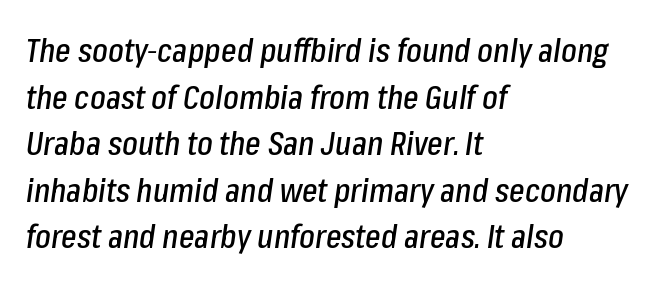
Q: Is the text italic (slanted)? A: Yes, it leans right by about 8 degrees.
Q: Is the text underlined? A: No.
Q: How is the paragraph aligned? A: Left-aligned.
Q: Is the spacing between letters normal or unusually wide? A: Normal.
Q: Is the spacing between lines tight, normal or loose? A: Normal.
Q: Width (condensed, normal, or wide)? A: Condensed.
Q: Stroke contrast? A: Low.
Q: x-height? A: Medium.
Q: Monospaced? A: No.
